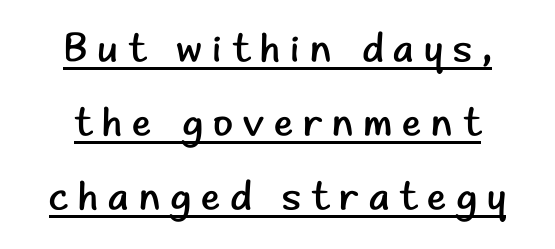
Q: Is the text bold? A: No.
Q: Is the text italic (slanted)? A: No, it is upright.
Q: Is the typeface a serif or a sans-serif typeface? A: Sans-serif.
Q: Is the text underlined? A: Yes.
Q: How is the paragraph aligned? A: Centered.
Q: Is the spacing between letters normal or unusually wide? A: Unusually wide.
Q: Width (condensed, normal, or wide)? A: Normal.
Q: Stroke contrast? A: Low.
Q: x-height? A: Small.
Q: Monospaced? A: No.
